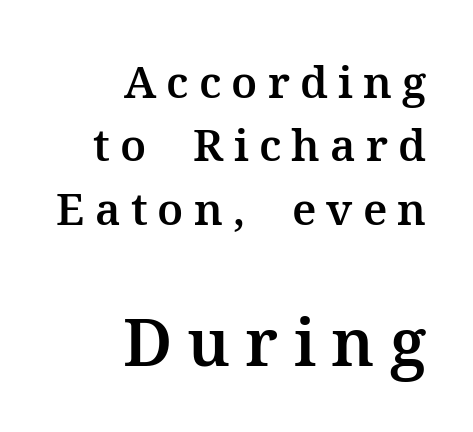
{"serif": "yes", "italic": "no", "width": "normal", "stroke_contrast": "medium", "x_height": "medium", "monospaced": "no", "underline": "no", "align": "right", "line_spacing": "normal", "line_spacing_ratio": 1.44, "letter_spacing": "wide", "letter_spacing_em": 0.23, "larger_block": "second", "size_ratio": 1.5, "glyph_px": 66}
